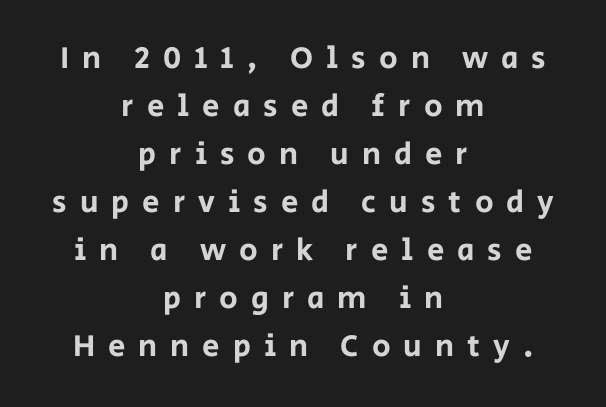
The image shows 31 px sans-serif type, upright; set centered, normal line spacing (1.55x), unusually wide letter spacing (+0.42 em), not underlined; low stroke contrast and a large x-height.
